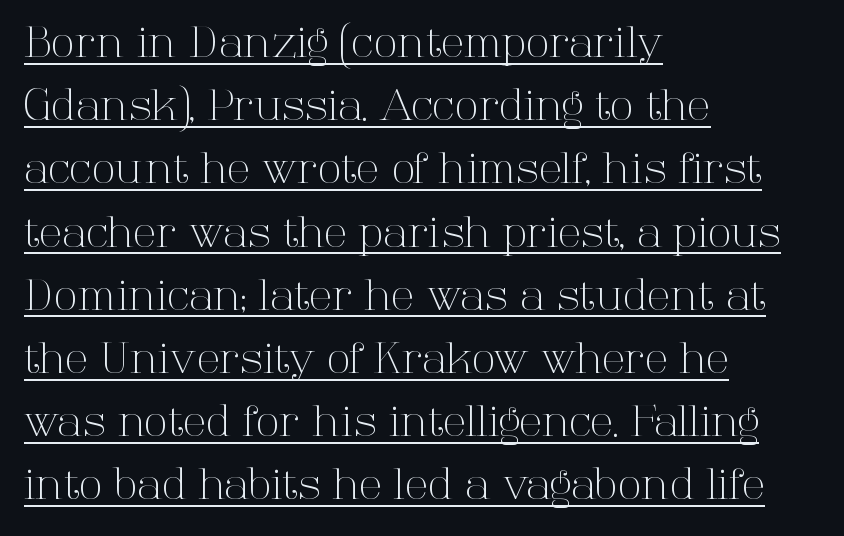
{"serif": "yes", "italic": "no", "bold": "no", "weight": "light", "width": "normal", "stroke_contrast": "high", "x_height": "medium", "monospaced": "no", "underline": "yes", "align": "left", "line_spacing": "normal", "line_spacing_ratio": 1.47, "letter_spacing": "normal", "letter_spacing_em": 0.0, "glyph_px": 43}
